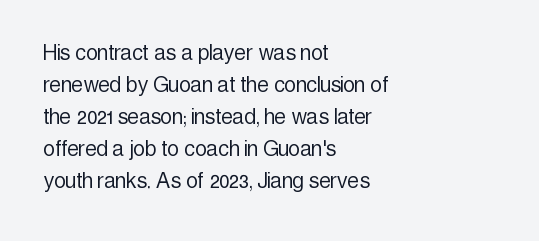
The image shows 26 px text type, upright; set left-aligned, line spacing 1.23x, normal letter spacing, not underlined.
